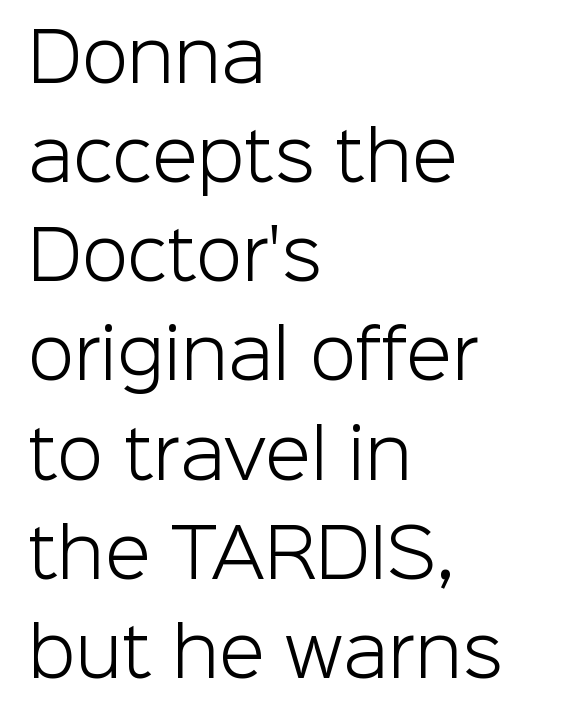
Leftover space on each line is placed entirely after the last word. Line spacing here is normal. This rendering features lettering with no underline. Proportional: the letters do not fall into vertical columns. What kind of face is this? One without serifs — a sans.
